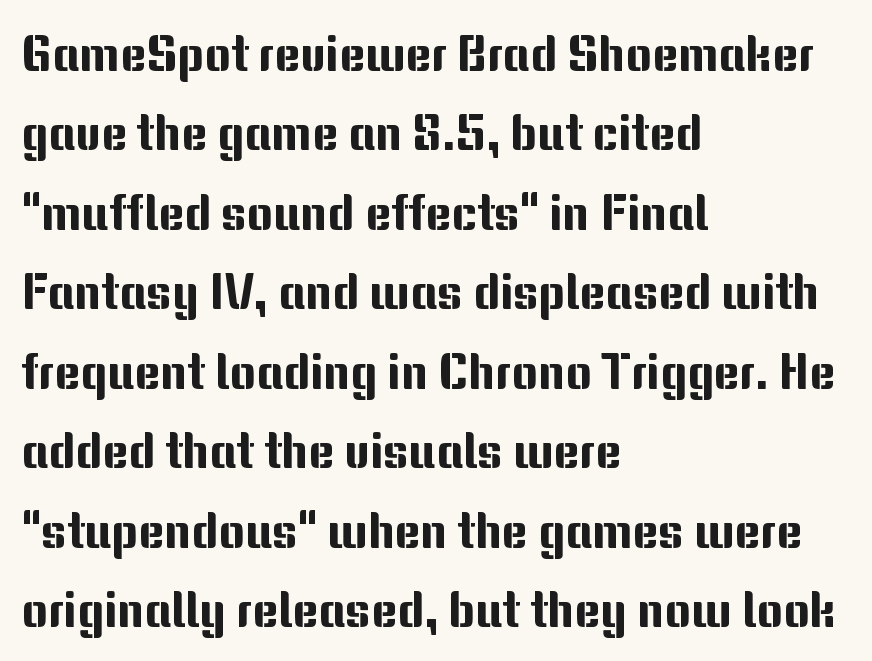
{"serif": "no", "italic": "no", "width": "normal", "stroke_contrast": "medium", "x_height": "medium", "monospaced": "no", "underline": "no", "align": "left", "line_spacing": "normal", "line_spacing_ratio": 1.59, "letter_spacing": "normal", "letter_spacing_em": 0.0, "glyph_px": 50}
